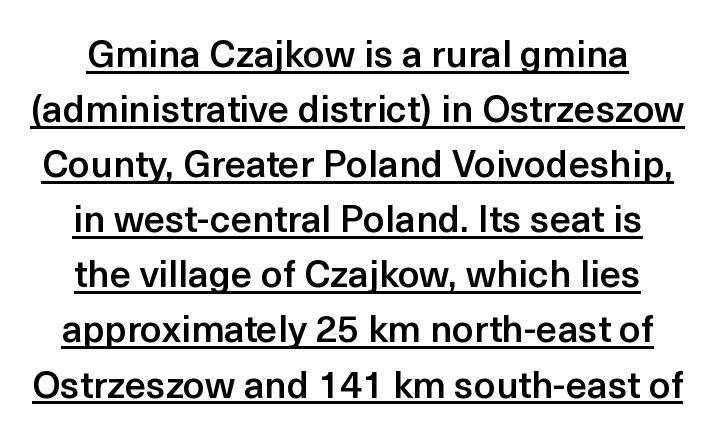
{"serif": "no", "italic": "no", "bold": "semi", "weight": "semibold", "width": "normal", "x_height": "medium", "monospaced": "no", "underline": "yes", "align": "center", "line_spacing": "normal", "line_spacing_ratio": 1.45, "letter_spacing": "normal", "letter_spacing_em": 0.0, "glyph_px": 38}
